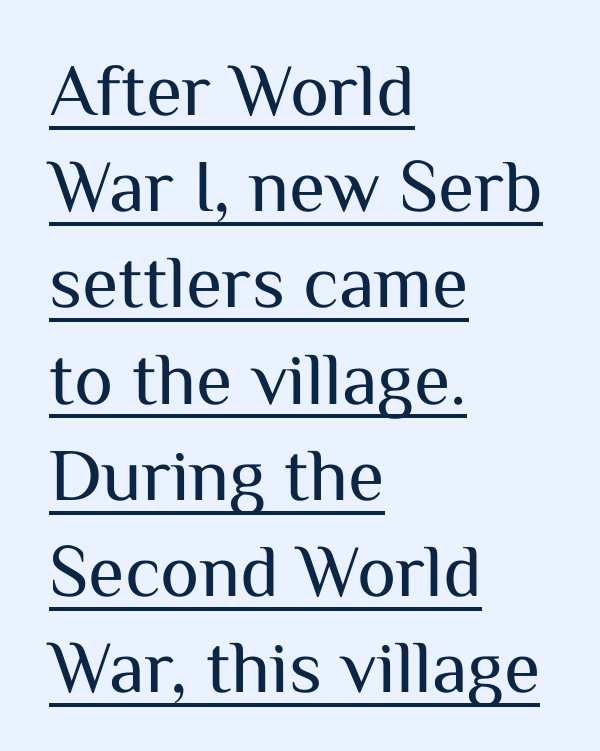
The rendering keeps characters at their native spacing. In designer terms, the underline attribute is active on this setting. You can tell from the bare stems that sans-serif type was used. A typesetter would call this proportional, since set widths differ per character. Each stroke keeps to a modest, everyday thickness or less.
